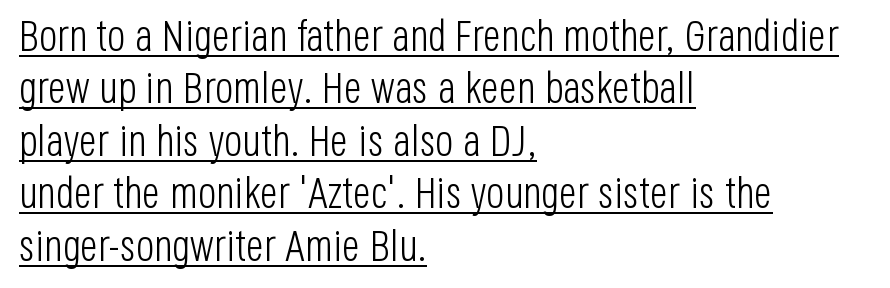
Weight: not bold — regular or lighter. Every stem runs plumb, perpendicular to the baseline. The rendered words wear a rule along their underside. The letters advance in unequal steps, a hallmark of proportional type. Between one letter and the next there's only the usual sliver of space. Letterform terminals end flat and unadorned throughout the passage.
